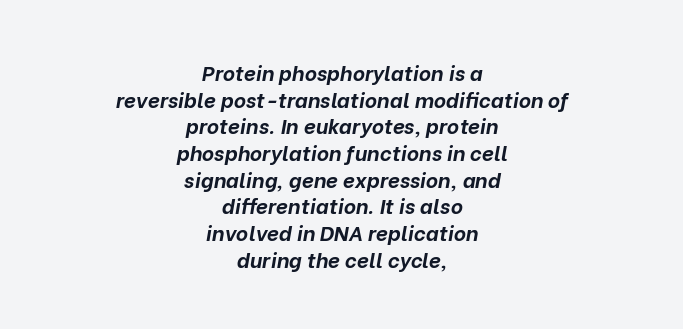
The image shows 21 px bold type, italic (leaning right); set centered, normal line spacing (1.27x), normal letter spacing, not underlined.
